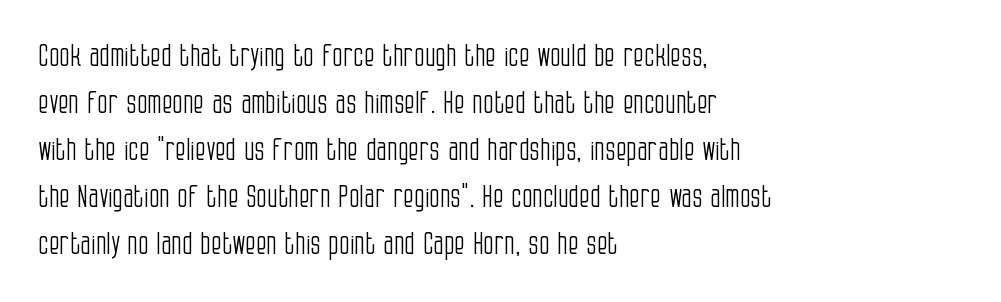
Look at the bottom of the vertical strokes: they stop flat, with no serifs. Descenders are the only things crossing below the line. You could not count columns in this text — the font is proportionally spaced. These lines were composed using upright roman letters. Compared with a centered layout, this one pins lines to the left instead.
